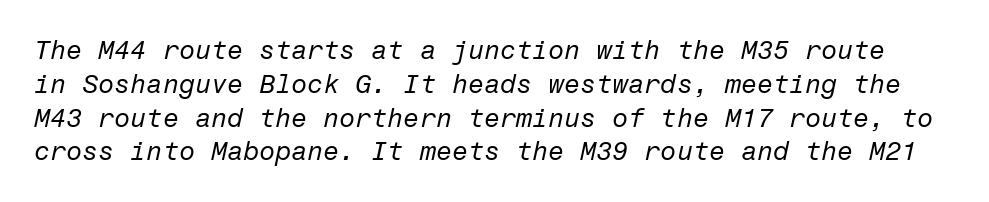
{"italic": "yes", "lean": "right", "slant_degrees": 12, "bold": "no", "underline": "no", "line_spacing": "normal", "line_spacing_ratio": 1.3, "letter_spacing": "normal", "letter_spacing_em": 0.0, "glyph_px": 26}
